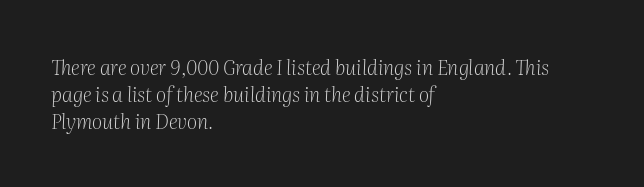
The image shows 20 px text type, italic (leaning right); set left-aligned, normal line spacing (1.34x), normal letter spacing, not underlined.
